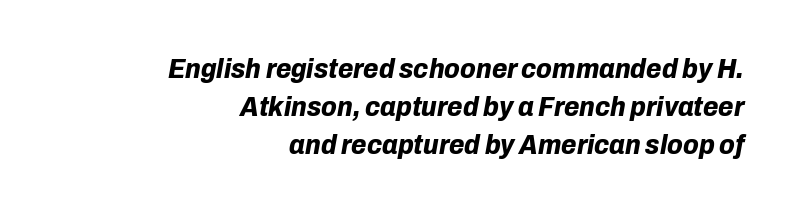
The image shows 28 px bold type, italic (leaning right); set right-aligned, normal line spacing (1.35x), normal letter spacing, not underlined; low stroke contrast and a medium x-height.
